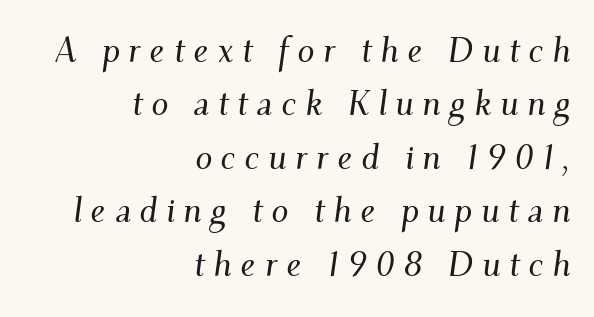
{"serif": "yes", "italic": "yes", "lean": "right", "slant_degrees": 9, "width": "normal", "stroke_contrast": "medium", "x_height": "small", "monospaced": "no", "underline": "no", "align": "right", "line_spacing": "normal", "line_spacing_ratio": 1.57, "letter_spacing": "wide", "letter_spacing_em": 0.25, "glyph_px": 34}
